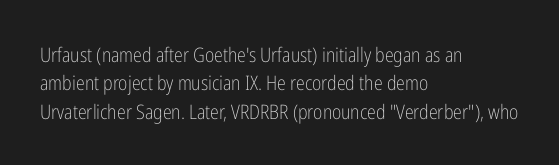
Q: Is the text bold? A: No.
Q: Is the text italic (slanted)? A: No, it is upright.
Q: Is the text underlined? A: No.
Q: How is the paragraph aligned? A: Left-aligned.
Q: Is the spacing between letters normal or unusually wide? A: Normal.
Q: Is the spacing between lines tight, normal or loose? A: Normal.
